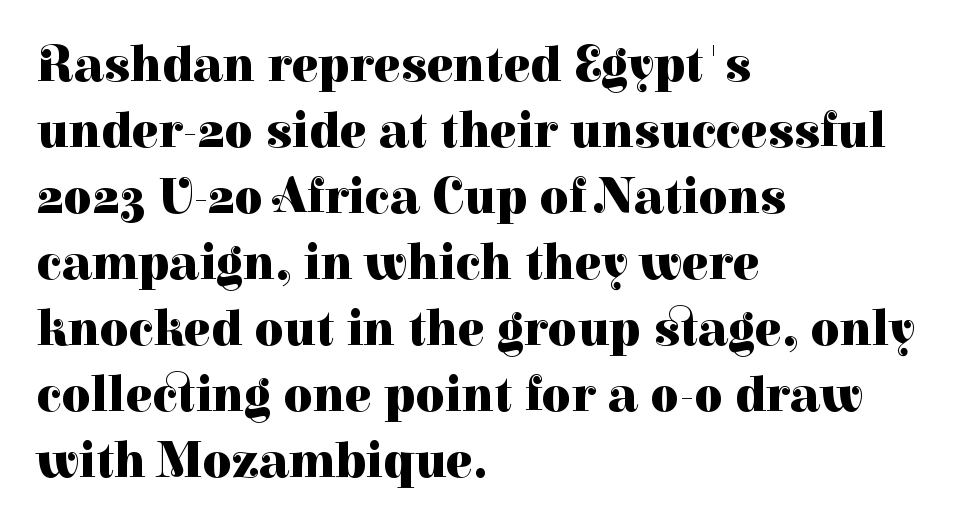
Q: Is the text bold? A: Yes.
Q: Is the text italic (slanted)? A: No, it is upright.
Q: Is the typeface a serif or a sans-serif typeface? A: Serif.
Q: Is the text underlined? A: No.
Q: How is the paragraph aligned? A: Left-aligned.
Q: Is the spacing between letters normal or unusually wide? A: Normal.
Q: Is the spacing between lines tight, normal or loose? A: Normal.
Q: Width (condensed, normal, or wide)? A: Normal.
Q: Stroke contrast? A: High.
Q: x-height? A: Medium.
Q: Monospaced? A: No.
